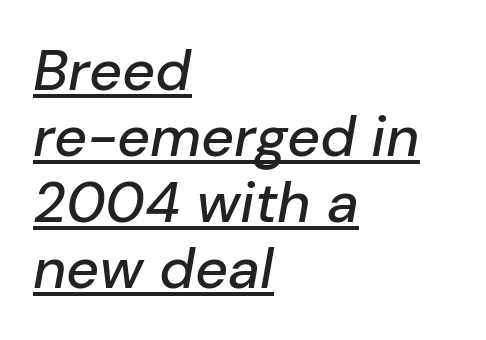
The image shows 57 px text type, italic (leaning right); set left-aligned, line spacing 1.16x, normal letter spacing, underlined; low stroke contrast and a medium x-height.
